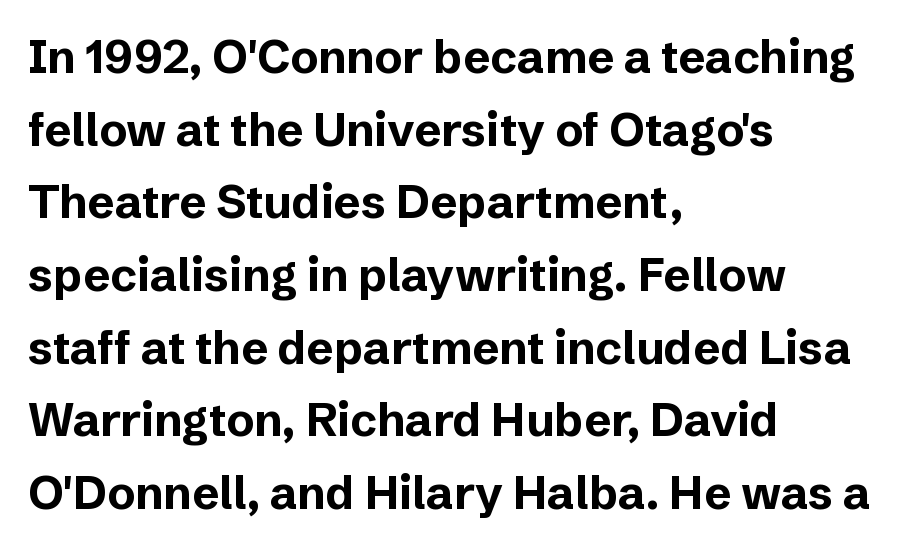
Character widths vary here, with narrow letters taking less room than wide ones. Letterform terminals end flat and unadorned throughout the passage. This sample uses plain, unmodified letter spacing. The passage shown is emphatically bold.
